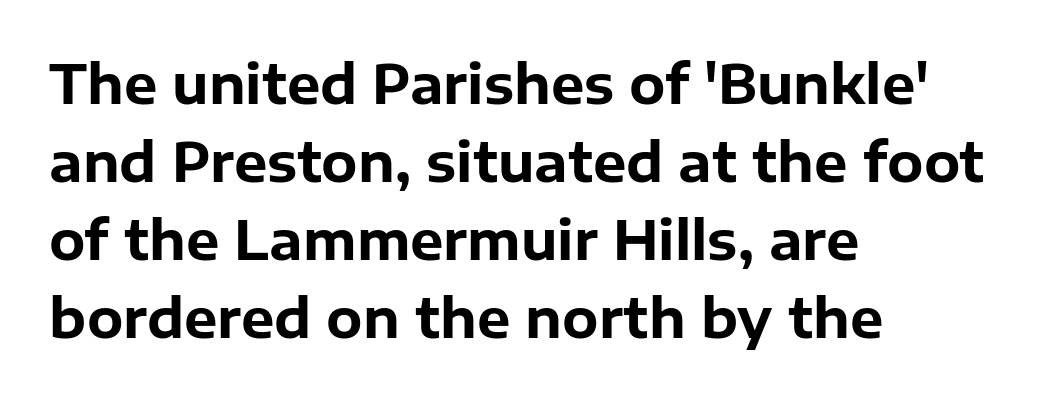
The space beneath each line is pristine and unruled. This block has exactly the height ordinary leading produces. These lines were composed using upright roman letters. You could not count columns in this text — the font is proportionally spaced. The rendering anchors every line to the left-hand side.
